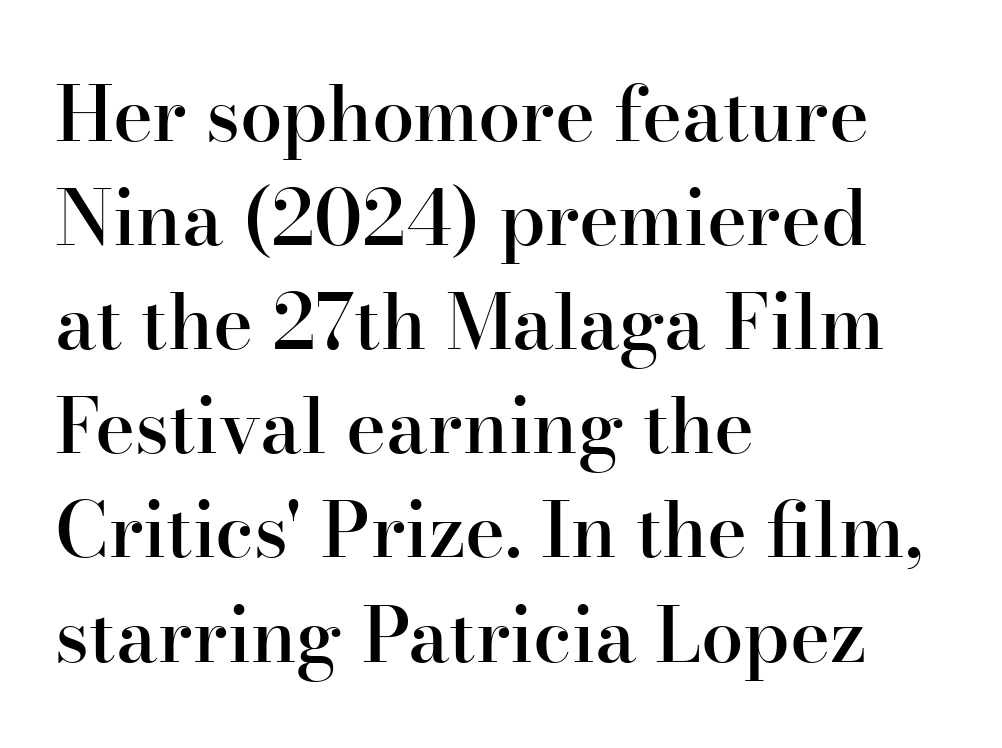
Varying glyph widths throughout — classic text-font behaviour. Plain, unruled lines of type. Ordinary non-slanted type is in use. The letters are semibold — heavier than regular but short of a full bold.
